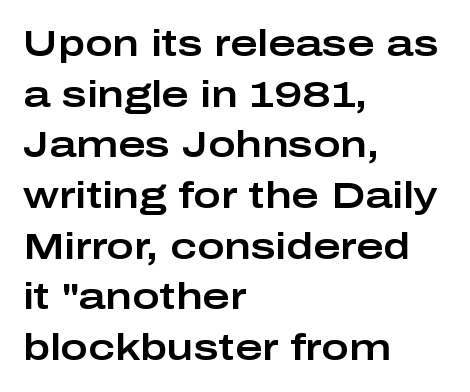
Q: Is the text italic (slanted)? A: No, it is upright.
Q: Is the typeface a serif or a sans-serif typeface? A: Sans-serif.
Q: Is the text underlined? A: No.
Q: How is the paragraph aligned? A: Left-aligned.
Q: Is the spacing between letters normal or unusually wide? A: Normal.
Q: Is the spacing between lines tight, normal or loose? A: Normal.
Q: Width (condensed, normal, or wide)? A: Wide.
Q: Stroke contrast? A: Low.
Q: x-height? A: Medium.
Q: Monospaced? A: No.
